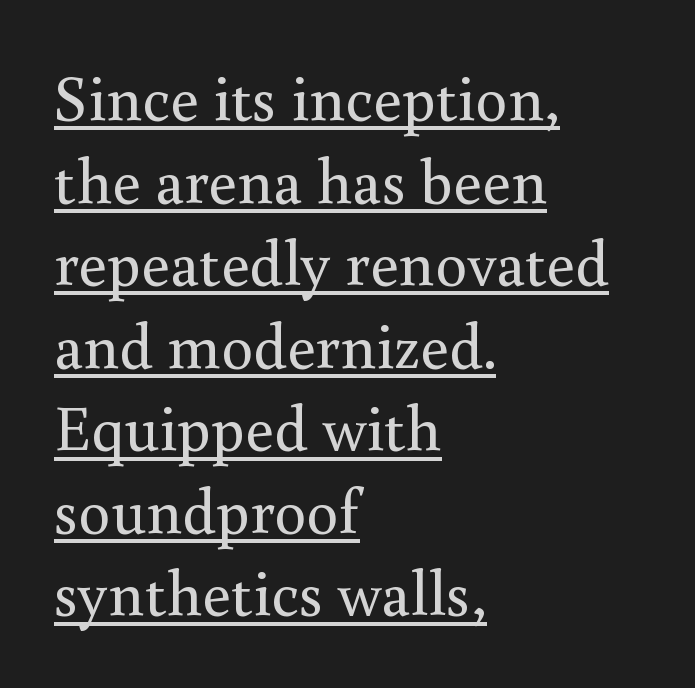
{"serif": "yes", "italic": "no", "bold": "no", "weight": "regular", "width": "normal", "x_height": "small", "monospaced": "no", "underline": "yes", "align": "left", "line_spacing": "normal", "line_spacing_ratio": 1.29, "letter_spacing": "normal", "letter_spacing_em": 0.0, "glyph_px": 64}
